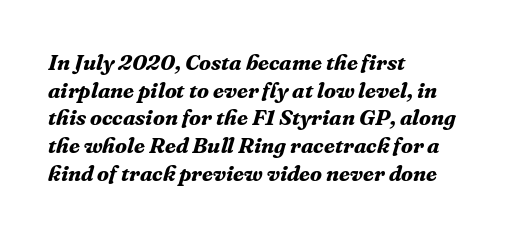
{"italic": "yes", "lean": "right", "slant_degrees": 16, "bold": "yes", "underline": "no", "align": "left", "line_spacing": "normal", "line_spacing_ratio": 1.26, "letter_spacing": "normal", "letter_spacing_em": 0.0, "glyph_px": 22}
